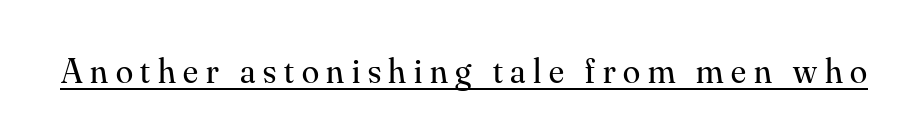
The image shows 35 px regular-weight serif type, upright; set unusually wide letter spacing (+0.22 em), underlined; medium stroke contrast and a small x-height.
